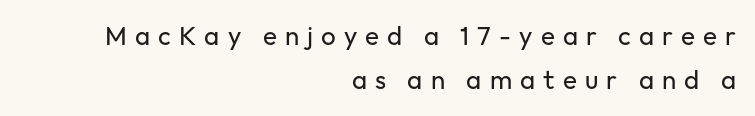
The passage shown stacks its lines at a standard gap. Short note: letters widely spaced. The font is comparable to plain body text, perhaps lighter. This sample uses an upright cut, with every glyph sitting square on the baseline.
